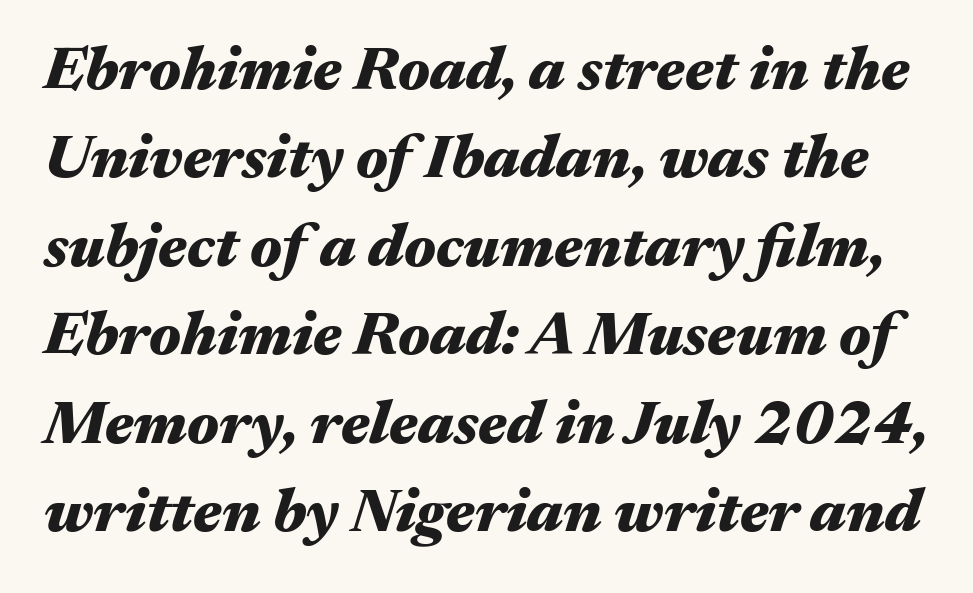
Q: Is the text bold? A: Yes.
Q: Is the text italic (slanted)? A: Yes, it leans right by about 17 degrees.
Q: Is the text underlined? A: No.
Q: Is the spacing between letters normal or unusually wide? A: Normal.
Q: Is the spacing between lines tight, normal or loose? A: Normal.
Q: Width (condensed, normal, or wide)? A: Wide.
Q: Stroke contrast? A: Medium.
Q: x-height? A: Medium.
Q: Monospaced? A: No.
